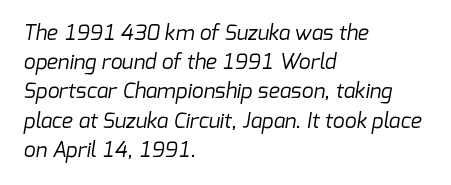
{"bold": "no", "underline": "no", "align": "left", "line_spacing": "normal", "line_spacing_ratio": 1.39, "letter_spacing": "normal", "letter_spacing_em": 0.0, "glyph_px": 21}
